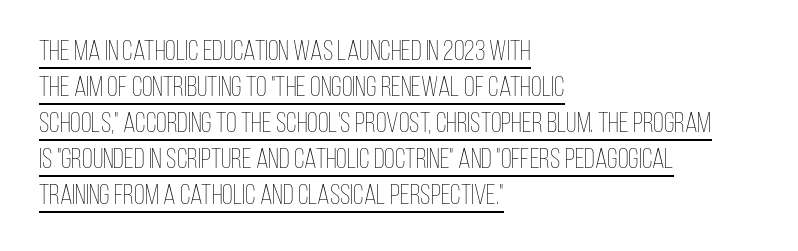
The image shows 28 px thin, condensed type, upright; set left-aligned, normal line spacing (1.29x), normal letter spacing, underlined; low stroke contrast and a large x-height.
